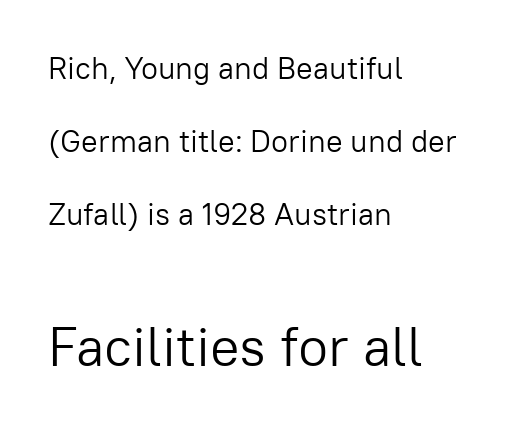
The second block has been scaled up relative to the first. Spacing between characters is what you'd get straight out of the box. Students, observe: this is what heavily led, spacious text looks like. The weight would be labelled regular, book, light, or lighter still. The baseline area is clear. Looks like regular typesetting: each glyph gets only the width it needs.
